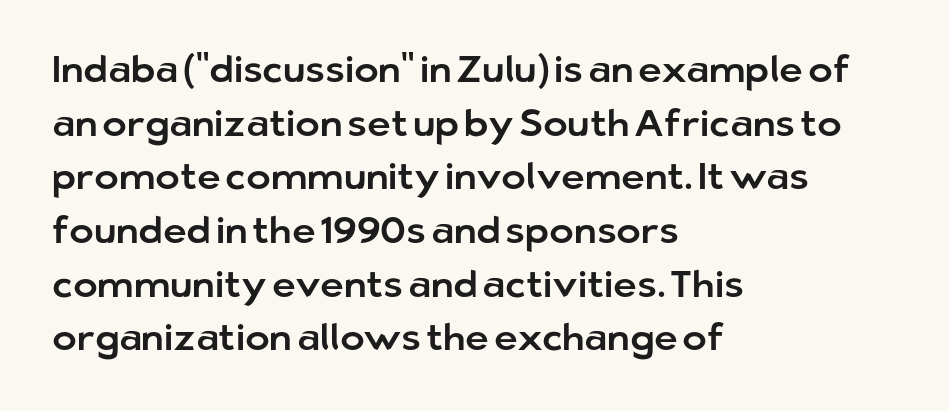
Honestly, the row spacing looks completely unremarkable. These lines are rendered in a variable-pitch font. Nope, not italic — everything's standing straight. Caption: standard tracking, unaltered. Compared with a centered layout, this one pins lines to the left instead. The glyphs in this specimen are sans serif.
